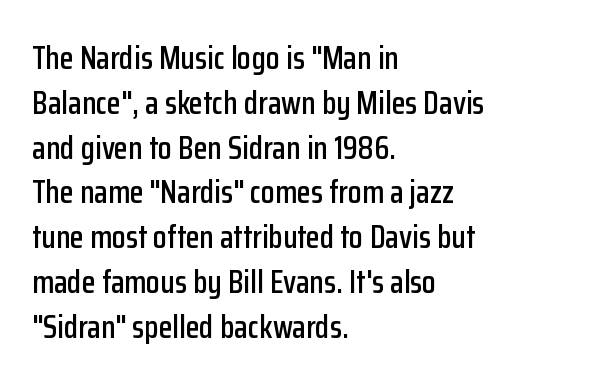
The image shows 32 px condensed sans-serif type, upright; set left-aligned, normal line spacing (1.4x), normal letter spacing, not underlined; low stroke contrast and a medium x-height.
